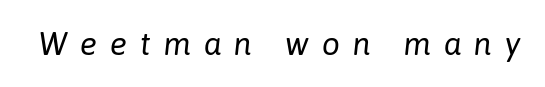
Q: Is the text bold? A: No.
Q: Is the text italic (slanted)? A: Yes, it leans right by about 6 degrees.
Q: Is the text underlined? A: No.
Q: Is the spacing between letters normal or unusually wide? A: Unusually wide.
Q: Width (condensed, normal, or wide)? A: Normal.
Q: Stroke contrast? A: Low.
Q: x-height? A: Medium.
Q: Monospaced? A: No.
